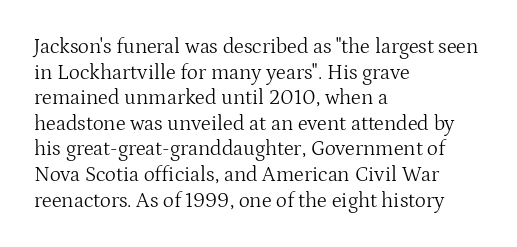
Does extra space separate the letters? No, they use regular spacing. The passage is arranged the way most books set body copy — flush left. The area under the type is left untouched. The face looks like a standard text weight, possibly lighter. Notice how the stems are strictly vertical — no italics here.
